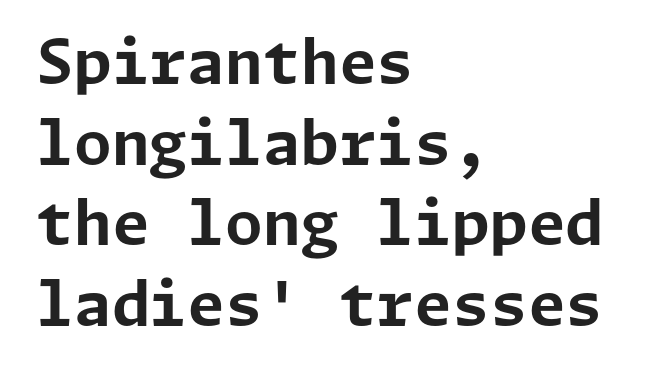
The typesetter chose a ragged-right arrangement here. The gaps between neighbouring characters are ordinary and unremarkable. In terms of weight, the rendering is a true, heavy bold. You can tell from the bare stems that sans-serif type was used. Nobody drew a line under any word here.
